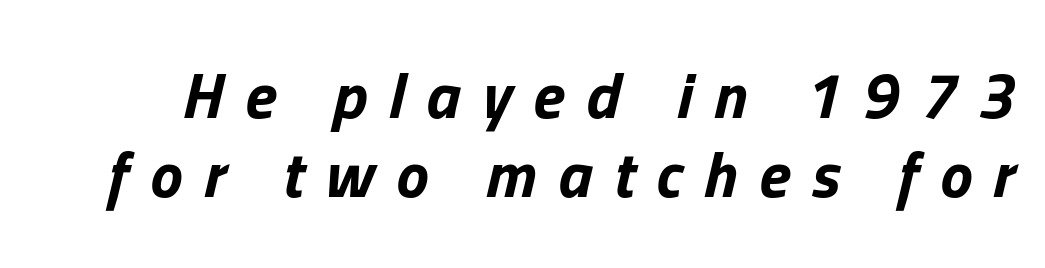
{"italic": "yes", "lean": "right", "slant_degrees": 13, "bold": "yes", "weight": "bold", "width": "normal", "stroke_contrast": "low", "x_height": "medium", "monospaced": "no", "underline": "no", "line_spacing_ratio": 1.21, "letter_spacing": "wide", "letter_spacing_em": 0.33, "glyph_px": 65}
